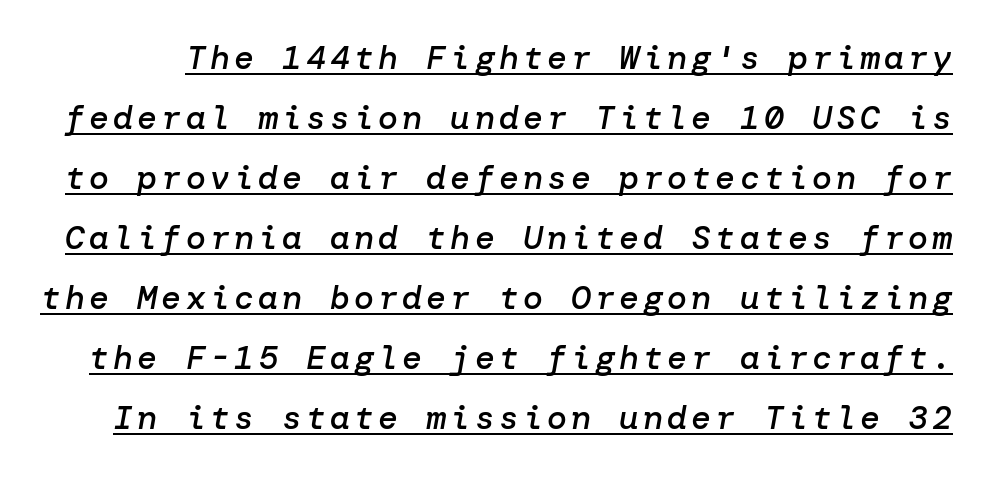
The image shows 33 px semibold type, italic (leaning right); set line spacing 1.82x, underlined; low stroke contrast and a medium x-height.
